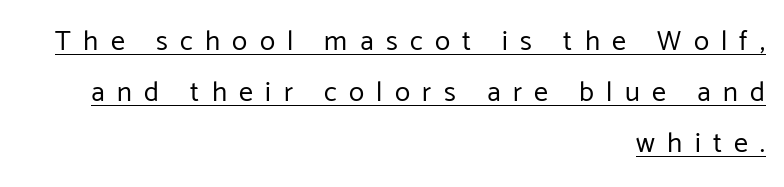
{"serif": "no", "italic": "no", "bold": "no", "weight": "regular", "width": "normal", "stroke_contrast": "low", "x_height": "medium", "monospaced": "no", "underline": "yes", "align": "right", "line_spacing_ratio": 1.82, "letter_spacing": "wide", "letter_spacing_em": 0.44, "glyph_px": 28}
